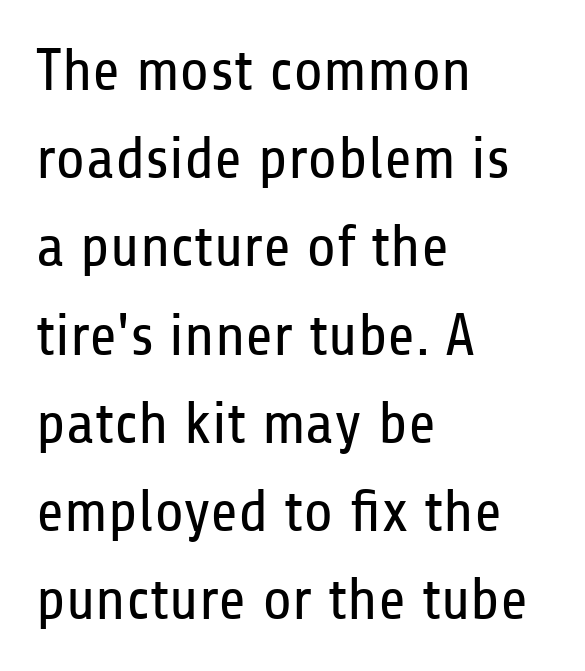
The typeface chosen for these lines omits serifs. These glyphs show unthickened strokes, regular width or finer. Here the glyphs are tracked normally, forming tight word shapes. Vertical spacing — default. You could not count columns in this text — the font is proportionally spaced. One-word summary of the alignment: left.
